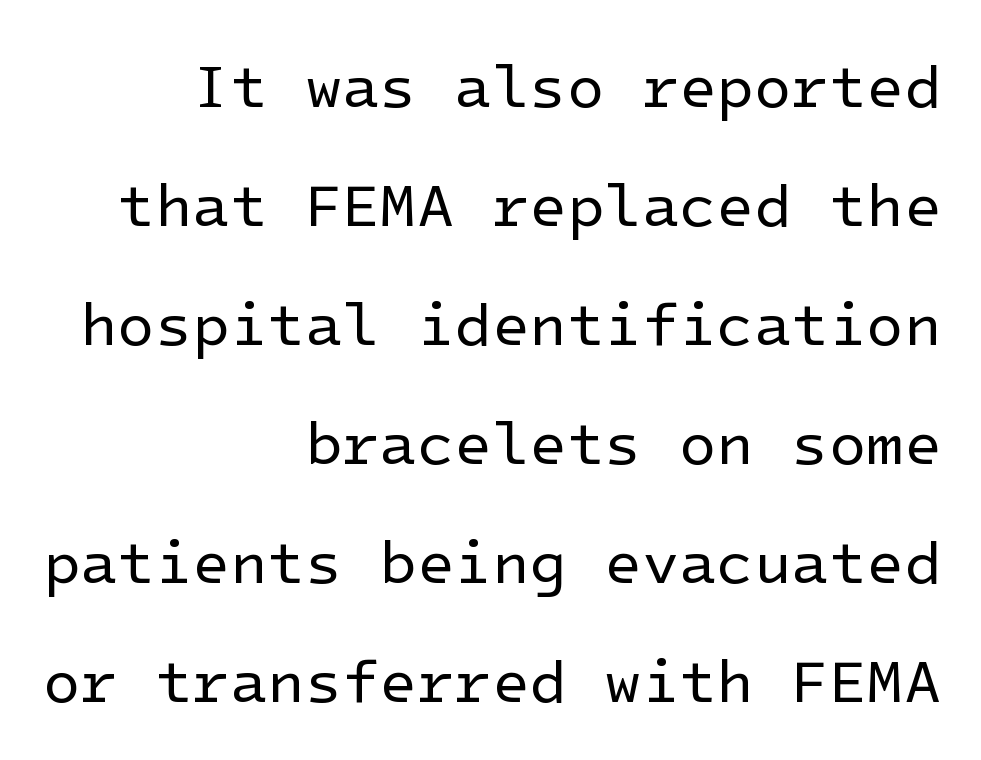
This sample trades compactness for vertical openness between lines. The type is set solid horizontally, with unmodified tracking. Alignment: flush right. A sans-serif font was chosen for this passage. This reads as an unemphasized weight, regular at the heaviest.
